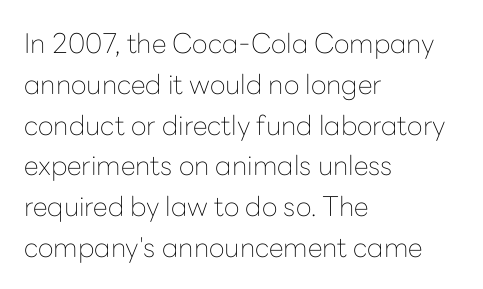
The image shows 27 px text type, upright; set left-aligned, normal line spacing (1.51x), normal letter spacing, not underlined.
